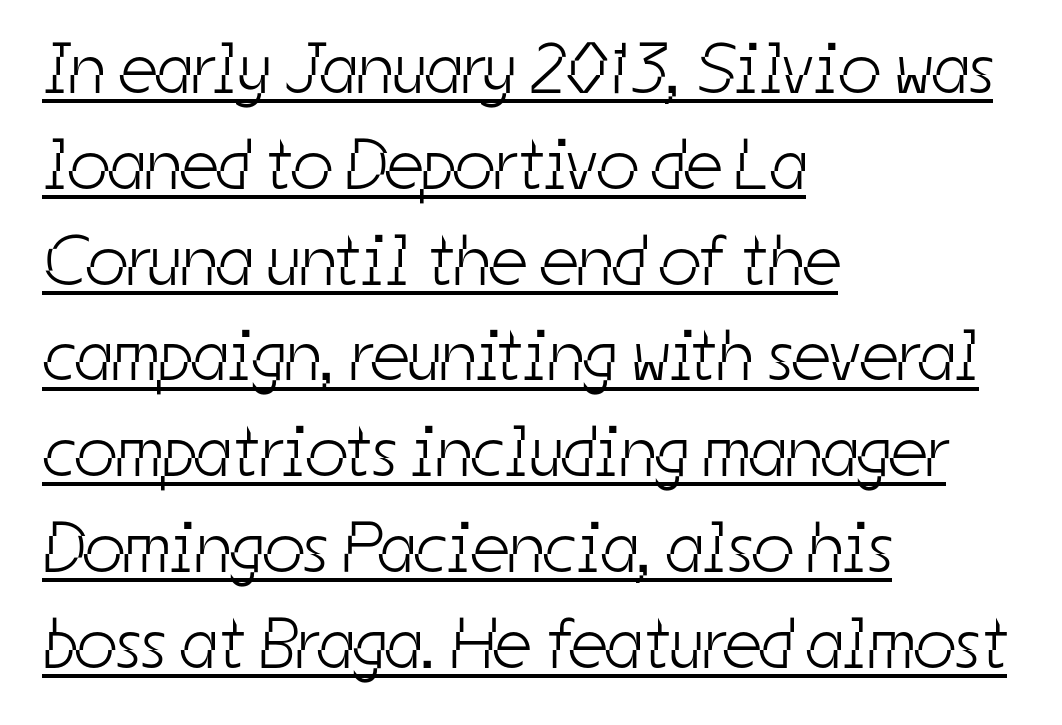
The image shows 72 px light, condensed sans-serif type; set left-aligned, normal line spacing (1.33x), normal letter spacing, underlined; low stroke contrast and a medium x-height.
